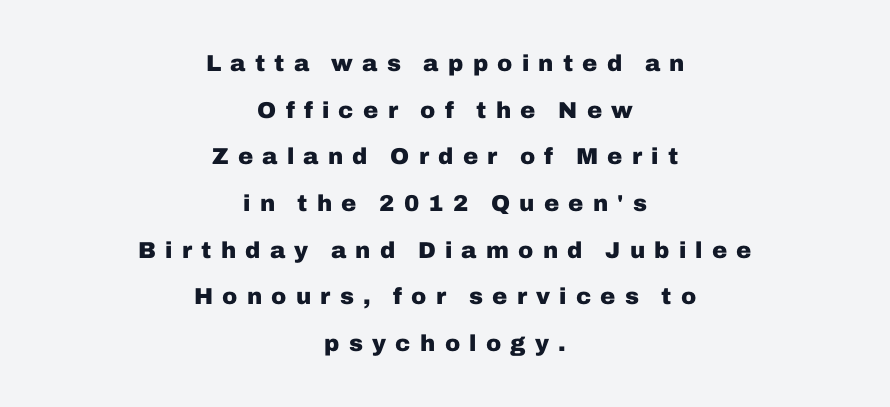
The image shows 23 px bold type, upright; set centered, loose line spacing (2.03x), unusually wide letter spacing (+0.4 em), not underlined.
